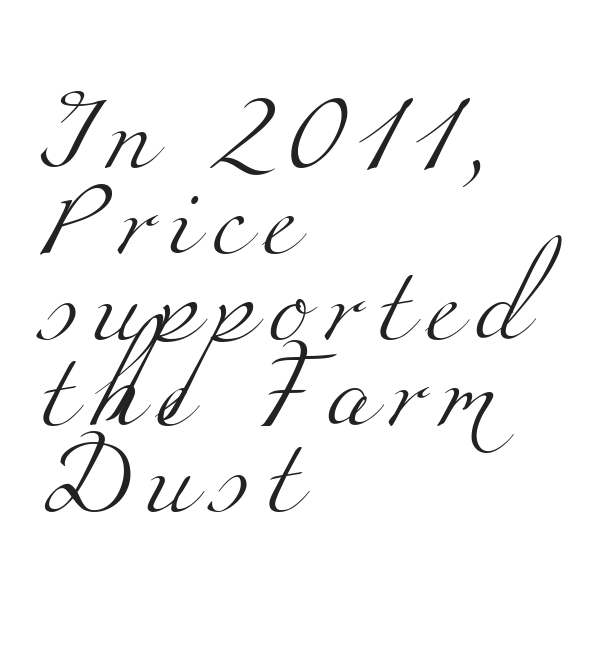
The tracking reads as deliberately expanded to a designer's eye. The rendering anchors every line to the left-hand side. This sample trades vertical openness for compactness between lines. Weight class: somewhere from thin through regular.
